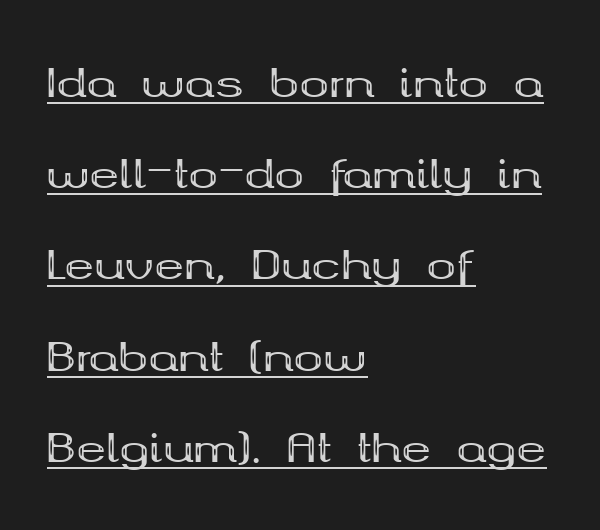
Q: Is the text bold? A: Yes.
Q: Is the text italic (slanted)? A: No, it is upright.
Q: Is the typeface a serif or a sans-serif typeface? A: Serif.
Q: Is the text underlined? A: Yes.
Q: How is the paragraph aligned? A: Left-aligned.
Q: Is the spacing between letters normal or unusually wide? A: Normal.
Q: Is the spacing between lines tight, normal or loose? A: Loose.
Q: Width (condensed, normal, or wide)? A: Wide.
Q: Stroke contrast? A: Medium.
Q: x-height? A: Medium.
Q: Monospaced? A: No.
